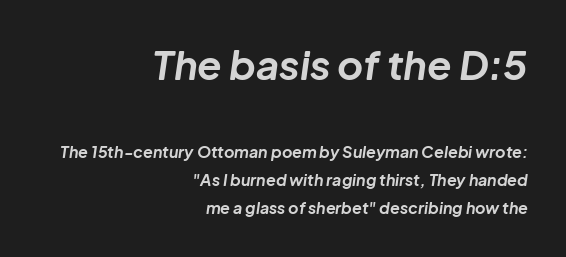
Letter spacing: default. Chunky letters — that's bold for sure. Characters are canted at an angle relative to the baseline's perpendicular. Compared with a flush-left layout, this one pins lines to the opposite, right side. These lines are rendered in a variable-pitch font. The zone under the glyphs is completely vacant.
